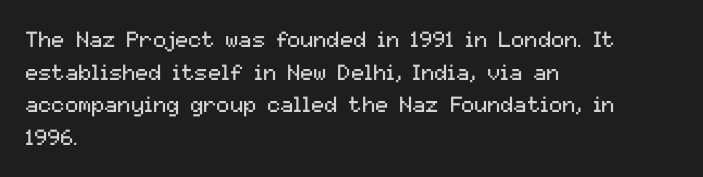
Q: Is the text bold? A: No.
Q: Is the text italic (slanted)? A: No, it is upright.
Q: Is the text underlined? A: No.
Q: How is the paragraph aligned? A: Left-aligned.
Q: Is the spacing between letters normal or unusually wide? A: Normal.
Q: Is the spacing between lines tight, normal or loose? A: Normal.
